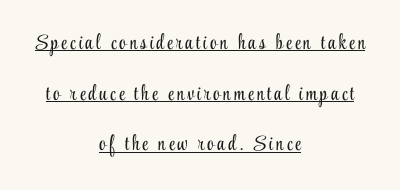
No letter is thick-stroked: the sample isn't bold. These lines stand farther apart than default settings would place them. A rule runs beneath these lines of type. Short and long lines alike share a common midpoint.
